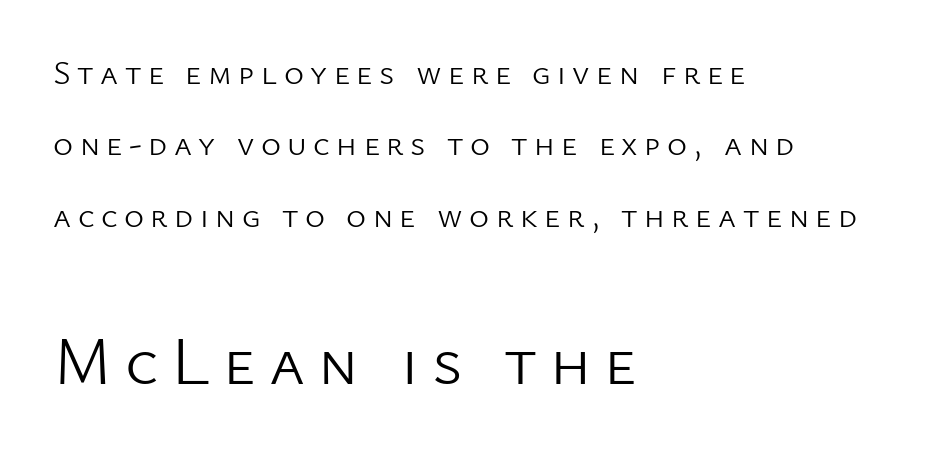
Q: Is the text bold? A: No.
Q: Is the text italic (slanted)? A: No, it is upright.
Q: Is the typeface a serif or a sans-serif typeface? A: Sans-serif.
Q: Is the text underlined? A: No.
Q: How is the paragraph aligned? A: Left-aligned.
Q: Is the spacing between lines tight, normal or loose? A: Loose.
Q: Which block of text is set in a larger size, the first (top) or the second (bottom)? A: The second (bottom) one.
Q: Width (condensed, normal, or wide)? A: Normal.
Q: Stroke contrast? A: Low.
Q: x-height? A: Medium.
Q: Monospaced? A: No.
